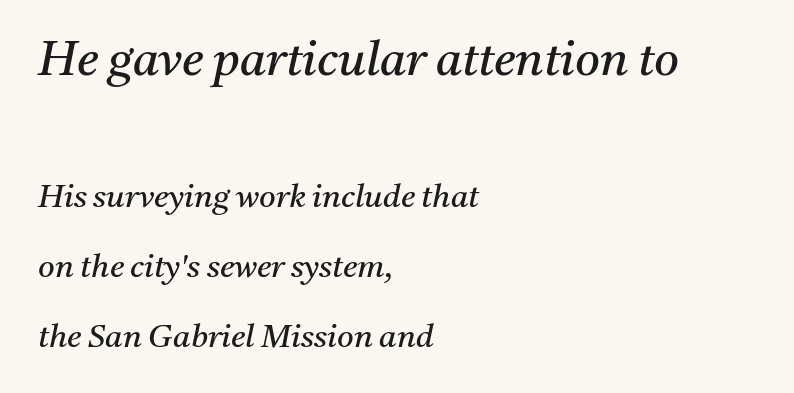
Think of a printed novel: that variable character pitch is what you see here. The typesetting does not lean heavy: it is not bold. The letters carry serifs — small finishing strokes at the ends of their stems. Descenders hang freely into open space. The rendering keeps characters at their native spacing. The specimen reads as italic at a glance.
